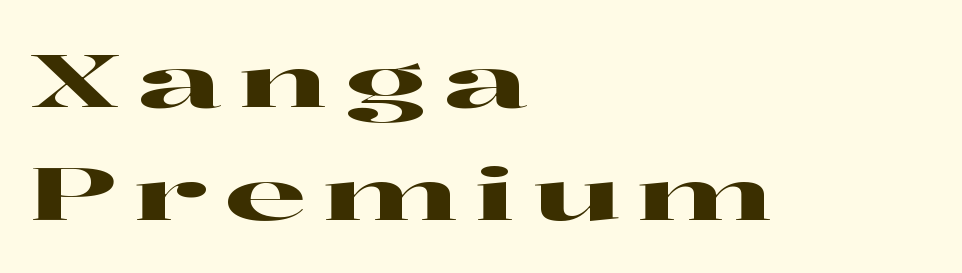
Posture: vertical. Visually the block forms a straight wall on the left and a jagged coastline on the right. The face used here is proportionally spaced, like ordinary book or web type. No word sits above an underline.
